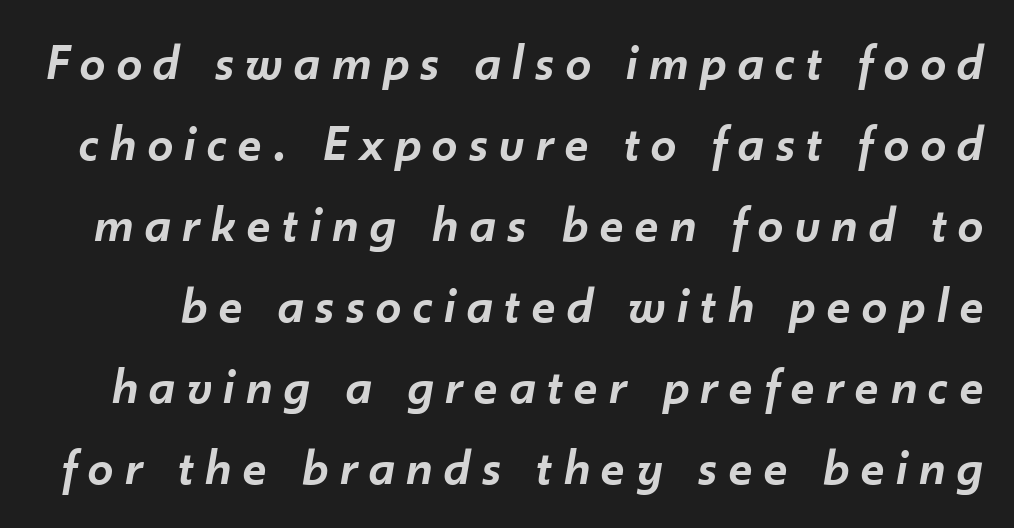
Students, observe: this is what conventionally led text looks like. Posture: slanted. Note the varied advance widths — an 'i' is clearly narrower than an 'm'. Clear beneath every line of the passage. Someone cranked the tracking dial way up on this one. The glyphs have the mass of a demibold cut, below bold.
